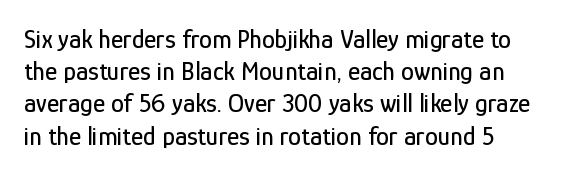
There is no visible air inserted between adjacent glyphs. The passage shown is not underscored anywhere. Rendered with straight, roman letterforms.
